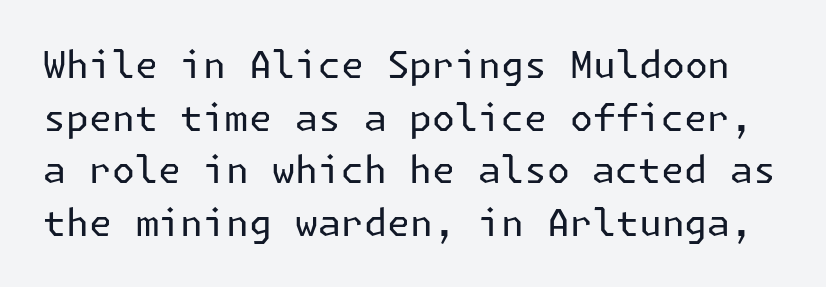
The image shows 37 px regular-weight sans-serif type, upright; set normal line spacing (1.42x), normal letter spacing, not underlined; low stroke contrast and a medium x-height.
